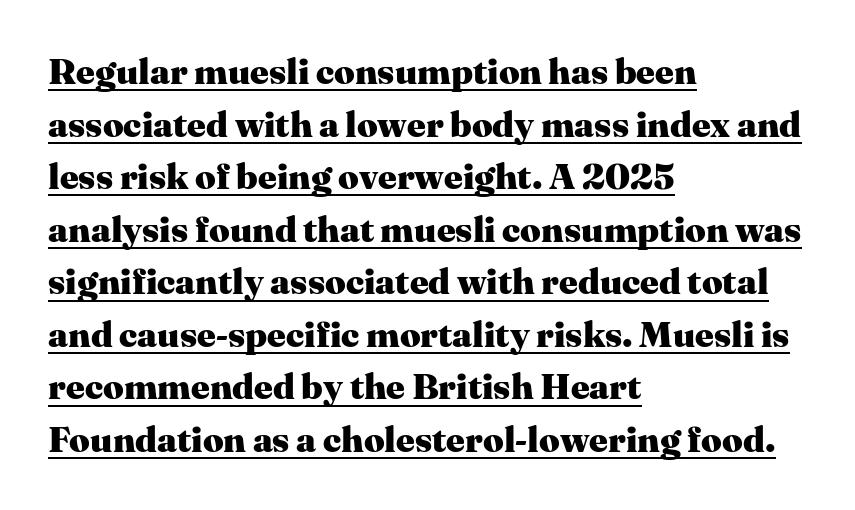
This sample keeps an unexceptional amount of space between lines. The rendering uses a bold face; every stroke is thick and dark. In terms of letterform style, serifs are clearly present. The type sits square on the baseline with zero lean.
